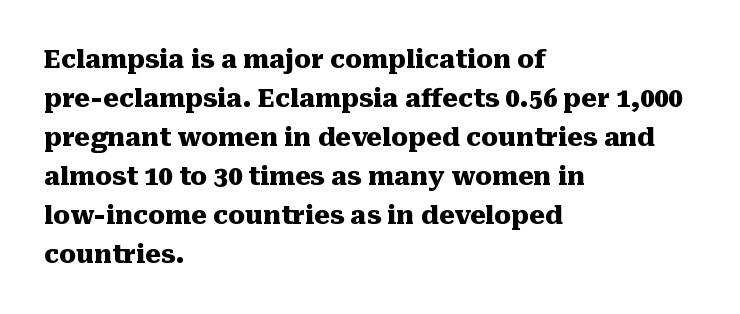
Q: Is the text bold? A: Yes.
Q: Is the text italic (slanted)? A: No, it is upright.
Q: Is the text underlined? A: No.
Q: How is the paragraph aligned? A: Left-aligned.
Q: Is the spacing between letters normal or unusually wide? A: Normal.
Q: Is the spacing between lines tight, normal or loose? A: Normal.
